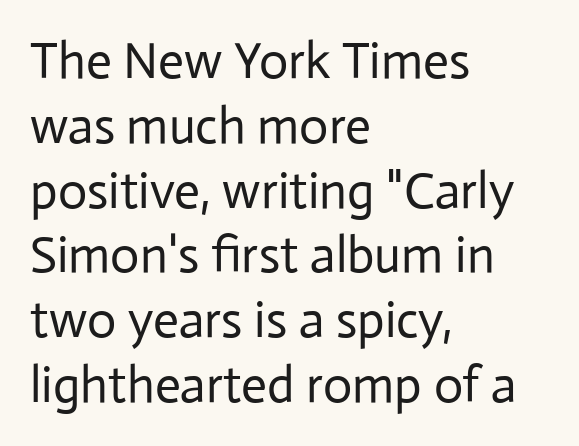
{"serif": "no", "italic": "no", "bold": "no", "weight": "regular", "width": "normal", "stroke_contrast": "low", "x_height": "medium", "monospaced": "no", "underline": "no", "align": "left", "line_spacing": "normal", "line_spacing_ratio": 1.27, "letter_spacing": "normal", "letter_spacing_em": 0.0, "glyph_px": 51}
